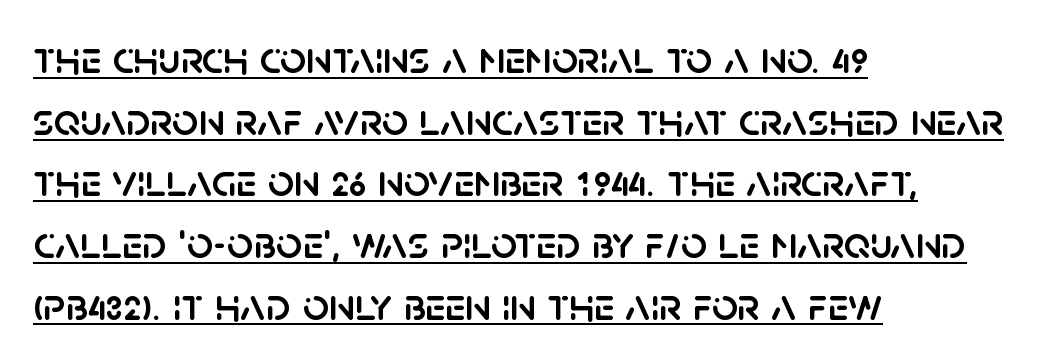
The image shows 46 px sans-serif type, upright; set left-aligned, normal line spacing (1.34x), normal letter spacing, underlined; low stroke contrast and a large x-height.
